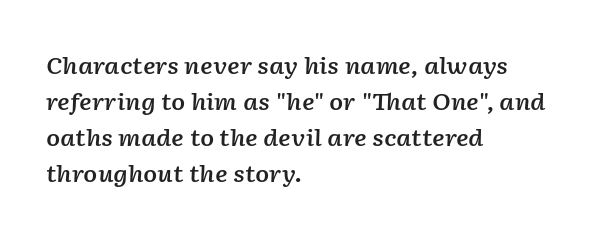
The image shows 23 px text type, italic (leaning right); set left-aligned, normal line spacing (1.57x), normal letter spacing, not underlined.
